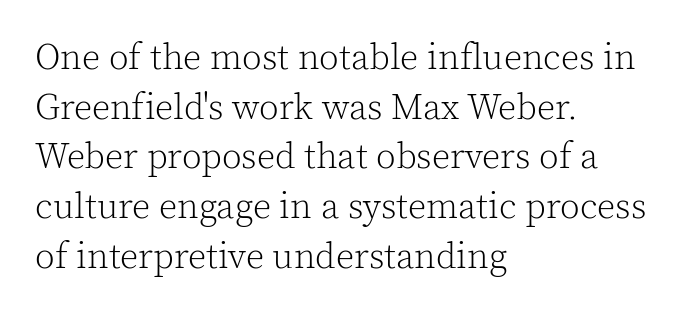
This sample has the flowing, uneven cadence of proportional lettering. Note: serifs present on the glyphs. Weight: regular or lighter. Designer's note — italics off, roman on. Notice how descenders clear the ascenders below comfortably — that's standard leading.
